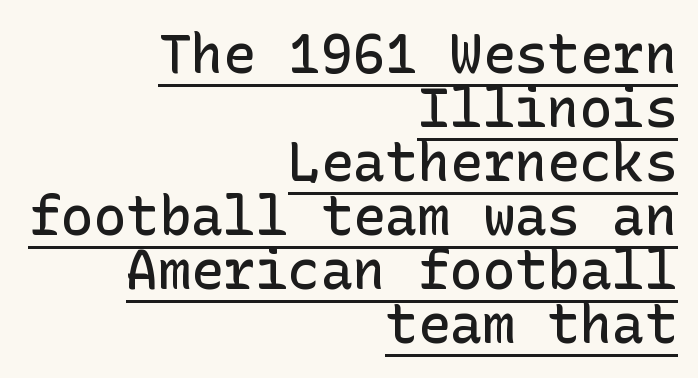
{"serif": "no", "italic": "no", "bold": "semi", "weight": "semibold", "width": "normal", "stroke_contrast": "low", "x_height": "medium", "underline": "yes", "align": "right", "line_spacing": "tight", "line_spacing_ratio": 1.0, "letter_spacing": "normal", "letter_spacing_em": 0.0, "glyph_px": 54}
